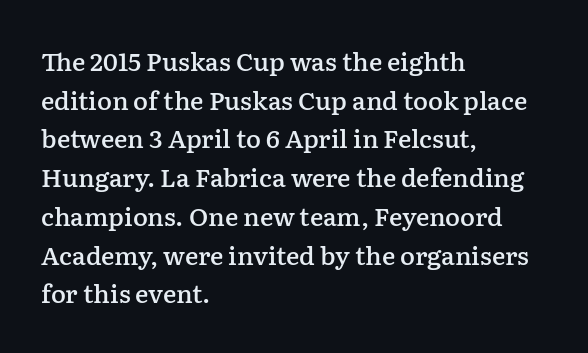
Quick note: underline off. The passage is arranged the way most books set body copy — flush left. Quick note: interline space is typical. Posture: vertical. The letters sit at their default tracking, neither squeezed nor spread.
